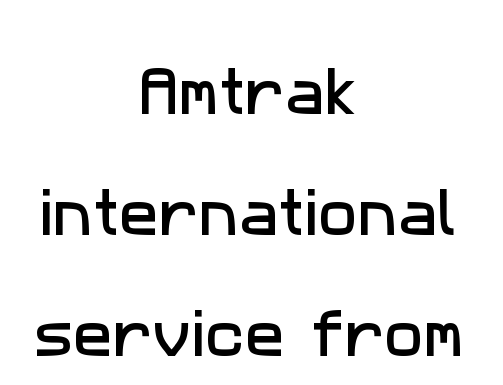
Is the block centered? Yes — each line is placed symmetrically about the middle. In terms of letterspacing, this is plain default setting. The rendering uses a large line-height, opening up the rows. Examine the stroke ends and you'll find no serifs. Think of a printed novel: that variable character pitch is what you see here.
